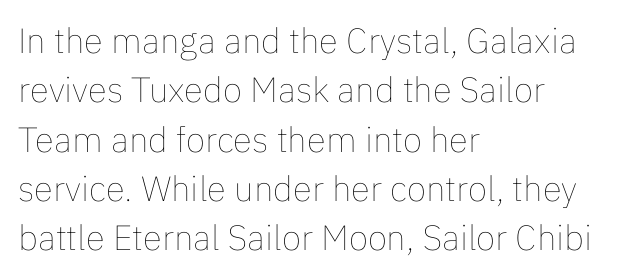
This is roman type, the default non-slanted kind. The rendering uses a moderate line-height, typical for paragraphs. You could call the tracking neutral — neither tight nor loose. The weight tops out at a normal text grade. These lines are set flush left with a ragged right edge.
